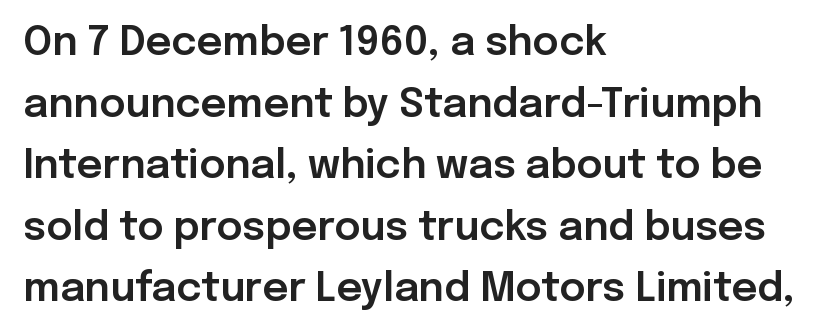
Q: Is the text italic (slanted)? A: No, it is upright.
Q: Is the typeface a serif or a sans-serif typeface? A: Sans-serif.
Q: Is the text underlined? A: No.
Q: How is the paragraph aligned? A: Left-aligned.
Q: Is the spacing between letters normal or unusually wide? A: Normal.
Q: Is the spacing between lines tight, normal or loose? A: Normal.
Q: Width (condensed, normal, or wide)? A: Normal.
Q: Stroke contrast? A: Low.
Q: x-height? A: Medium.
Q: Monospaced? A: No.
